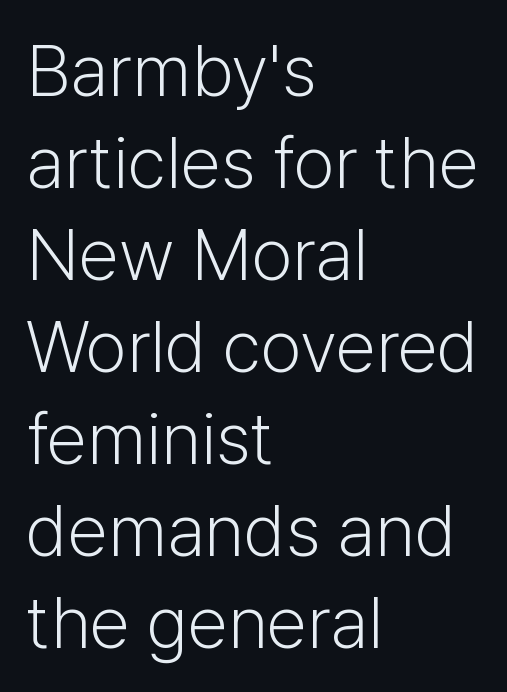
{"serif": "no", "italic": "no", "bold": "no", "weight": "light", "width": "normal", "stroke_contrast": "low", "x_height": "medium", "monospaced": "no", "underline": "no", "align": "left", "line_spacing": "normal", "line_spacing_ratio": 1.26, "letter_spacing": "normal", "letter_spacing_em": 0.0, "glyph_px": 73}
